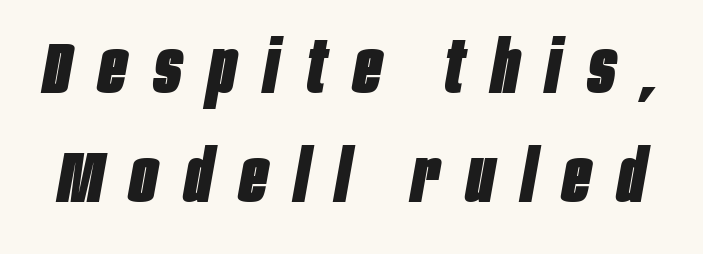
The image shows 73 px heavy, condensed type, italic (leaning right); set normal line spacing (1.49x), unusually wide letter spacing (+0.38 em), not underlined; low stroke contrast and a large x-height.
